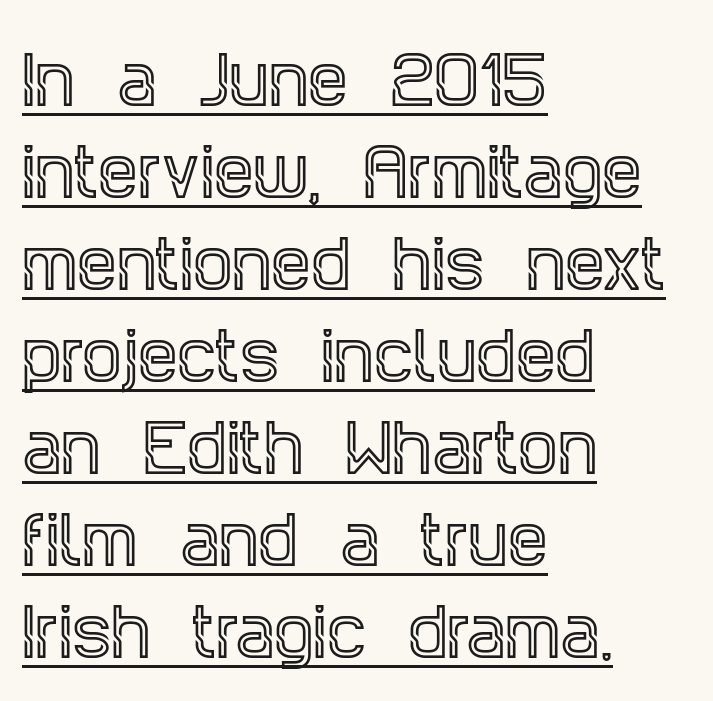
Q: Is the text italic (slanted)? A: No, it is upright.
Q: Is the typeface a serif or a sans-serif typeface? A: Serif.
Q: Is the text underlined? A: Yes.
Q: How is the paragraph aligned? A: Left-aligned.
Q: Is the spacing between letters normal or unusually wide? A: Normal.
Q: Is the spacing between lines tight, normal or loose? A: Normal.
Q: Width (condensed, normal, or wide)? A: Condensed.
Q: x-height? A: Large.
Q: Monospaced? A: No.
